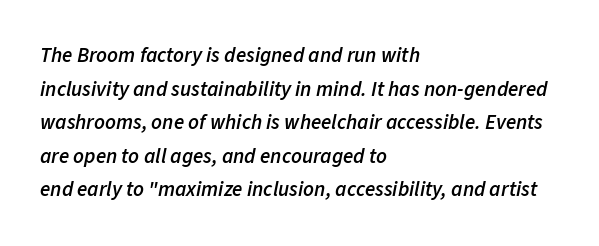
The vertical gap from one line to the next is medium. Every letter is mildly thick-stroked: semibold rather than bold. Spacing between characters is what you'd get straight out of the box. Italic: yes, the glyphs are oblique. Underline: absent.
